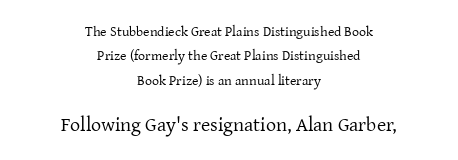
The later block is typeset at a bigger size than the earlier block. The letters sit at their default tracking, neither squeezed nor spread. The whitespace from short lines is split evenly between both sides. Upright lettering throughout. The gap between lines stays unmarked.
